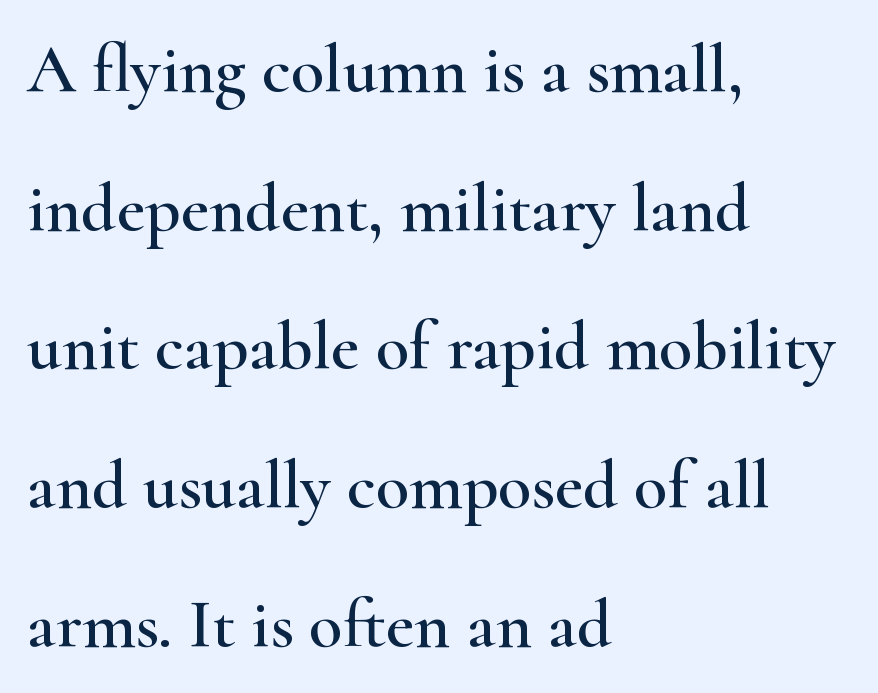
Q: Is the text italic (slanted)? A: No, it is upright.
Q: Is the typeface a serif or a sans-serif typeface? A: Serif.
Q: Is the text underlined? A: No.
Q: How is the paragraph aligned? A: Left-aligned.
Q: Is the spacing between letters normal or unusually wide? A: Normal.
Q: Is the spacing between lines tight, normal or loose? A: Loose.
Q: Width (condensed, normal, or wide)? A: Wide.
Q: Stroke contrast? A: High.
Q: x-height? A: Small.
Q: Monospaced? A: No.
